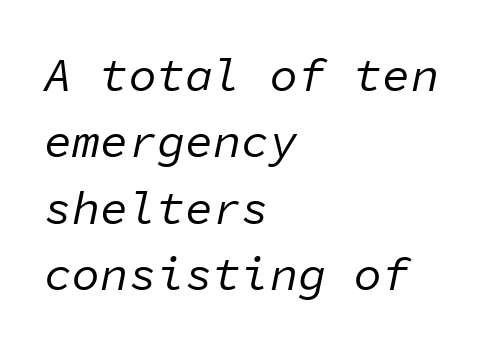
The image shows 47 px regular-weight type, italic (leaning right), monospaced; set left-aligned, normal line spacing (1.41x), normal letter spacing, not underlined; low stroke contrast and a medium x-height.
